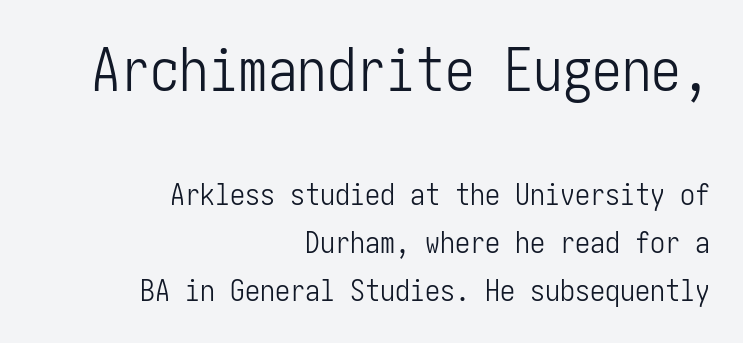
The image shows 59 px light, condensed sans-serif type, upright; set right-aligned, normal line spacing (1.6x), normal letter spacing, not underlined; the first (top) block is 1.97x larger; low stroke contrast and a medium x-height.
